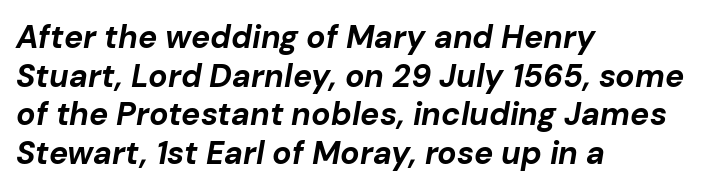
Style check: oblique. Note the varied advance widths — an 'i' is clearly narrower than an 'm'. This rendering leaves character spacing at its baseline value. Typeset ragged right — the left edge is the straight one.
